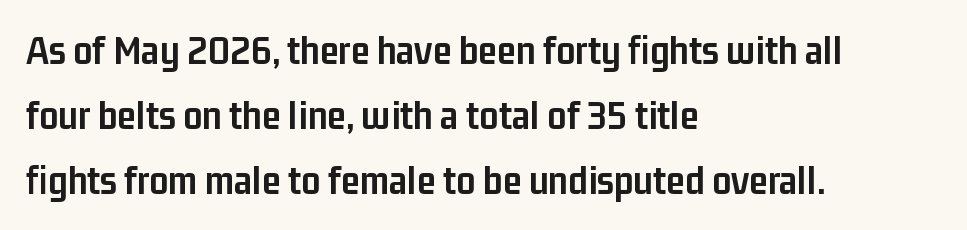
The rendering uses natural spacing where letterforms have individual widths. Is the letter spacing exaggerated? No — it looks like the ordinary default. Is there any slant? The stems are plumb. The lines are quadded left. Unmarked baselines from the first word to the last.
